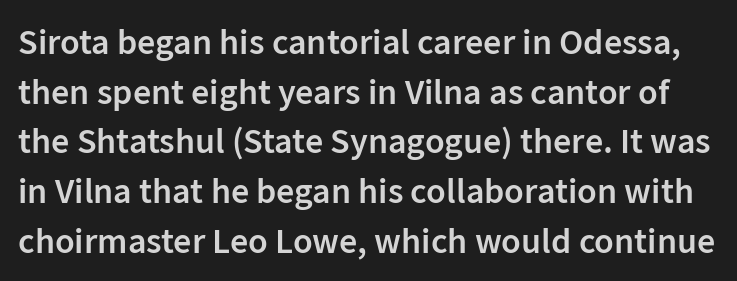
Each word holds together tightly as a unit, with standard inter-letter gaps. Spacing verdict: proportional, widths tailored to each character. Normally led — the rows are evenly, conventionally spaced. Quick note: not italic, upright.
